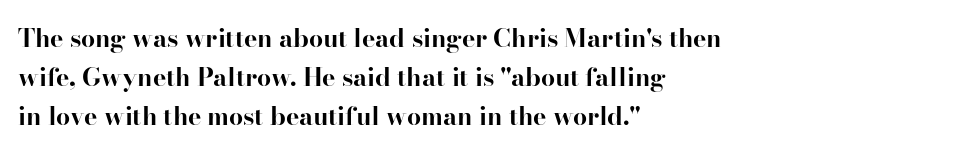
Q: Is the text bold? A: Yes.
Q: Is the text italic (slanted)? A: No, it is upright.
Q: Is the text underlined? A: No.
Q: How is the paragraph aligned? A: Left-aligned.
Q: Is the spacing between letters normal or unusually wide? A: Normal.
Q: Is the spacing between lines tight, normal or loose? A: Normal.
